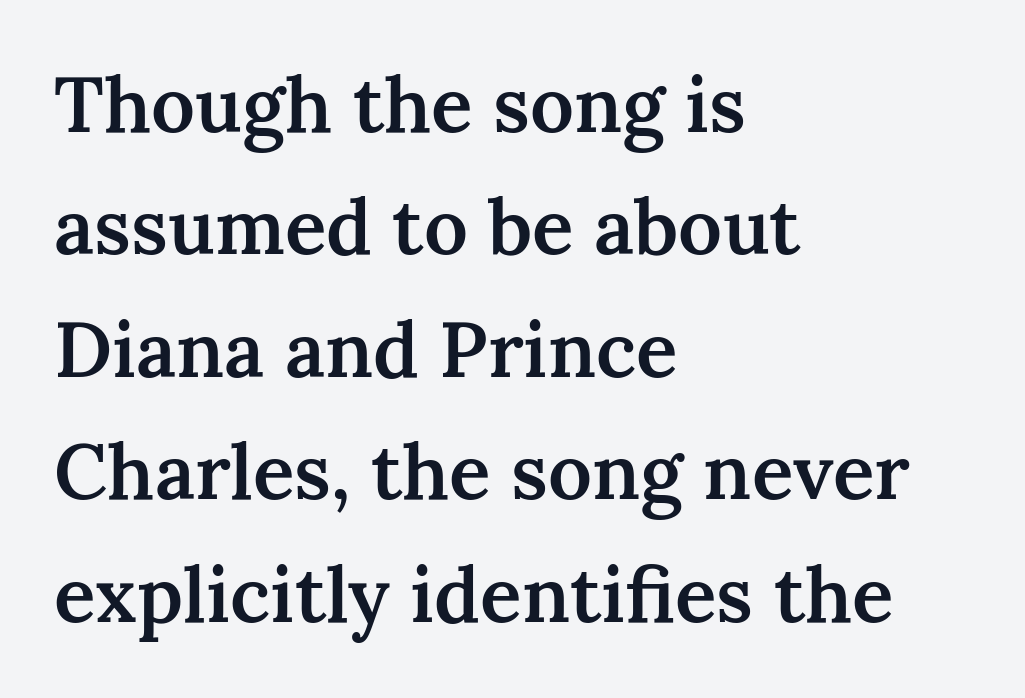
Stroke terminals: seriffed. The font is running at a semibold setting, under full bold. Baseline-to-baseline distance is the conventional proportion of letter height. The horizontal fit of the characters is conventional and even. Decoration check: the copy has no underline.
